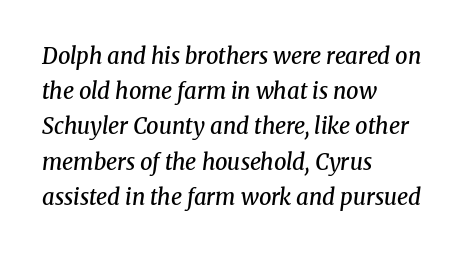
Set as a demibold, roughly 600 on the weight scale. The letters sit at their default tracking, neither squeezed nor spread. The letters are slanted; this is an italic face. Only glyphs here, with clear space below each row.
